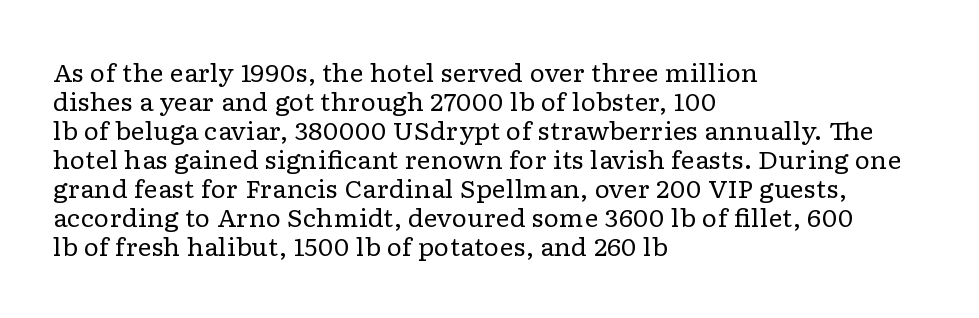
{"italic": "no", "bold": "no", "underline": "no", "align": "left", "line_spacing_ratio": 1.21, "letter_spacing": "normal", "letter_spacing_em": 0.0, "glyph_px": 24}
